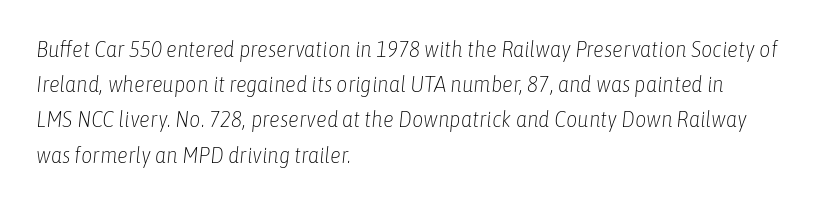
Does the leading feel generous? No, just average. Letters have the restrained weight of plain body copy at most. The setting favours the left margin, as ordinary paragraphs usually do. Emphasis-style slanted type is in use.
